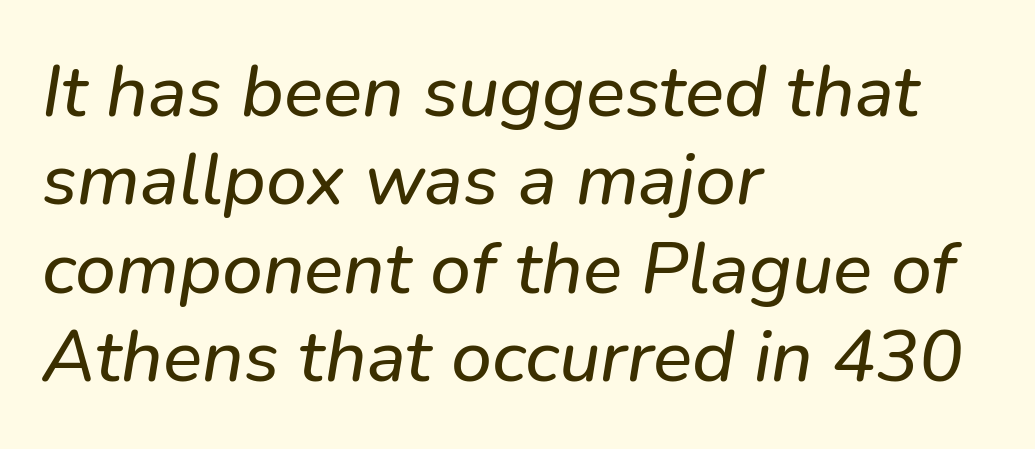
Note the varied advance widths — an 'i' is clearly narrower than an 'm'. Classification — sans serif. The rag falls on the right side of this text block. The strip under each line holds only bare page.
